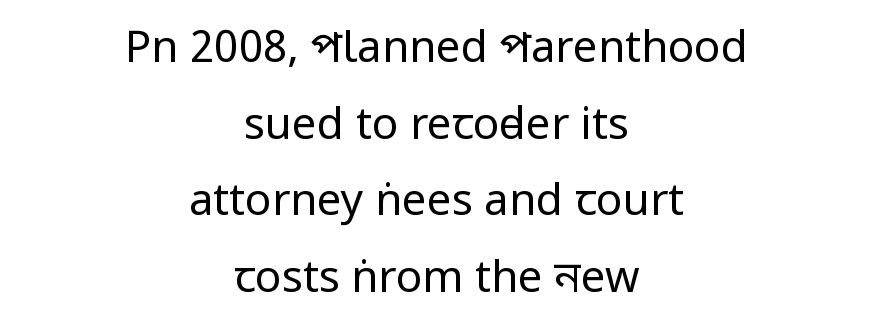
Q: Is the text bold? A: No.
Q: Is the text italic (slanted)? A: No, it is upright.
Q: Is the typeface a serif or a sans-serif typeface? A: Sans-serif.
Q: Is the text underlined? A: No.
Q: How is the paragraph aligned? A: Centered.
Q: Is the spacing between letters normal or unusually wide? A: Normal.
Q: Width (condensed, normal, or wide)? A: Condensed.
Q: Stroke contrast? A: Low.
Q: x-height? A: Large.
Q: Monospaced? A: No.
